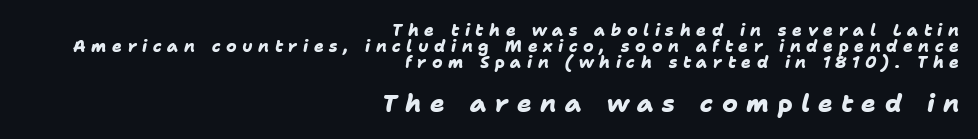
The image shows 24 px bold type; set right-aligned, tight line spacing (1.01x), unusually wide letter spacing (+0.35 em), not underlined; the second (bottom) block is 1.5x larger.
